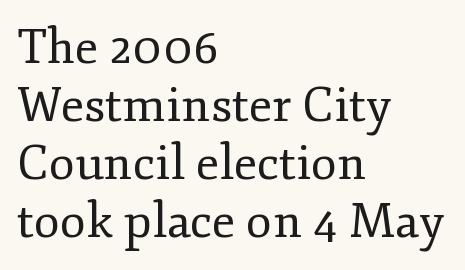
Q: Is the text bold? A: No.
Q: Is the text italic (slanted)? A: No, it is upright.
Q: Is the typeface a serif or a sans-serif typeface? A: Serif.
Q: Is the text underlined? A: No.
Q: How is the paragraph aligned? A: Left-aligned.
Q: Is the spacing between letters normal or unusually wide? A: Normal.
Q: Width (condensed, normal, or wide)? A: Normal.
Q: Stroke contrast? A: Low.
Q: x-height? A: Small.
Q: Monospaced? A: No.
